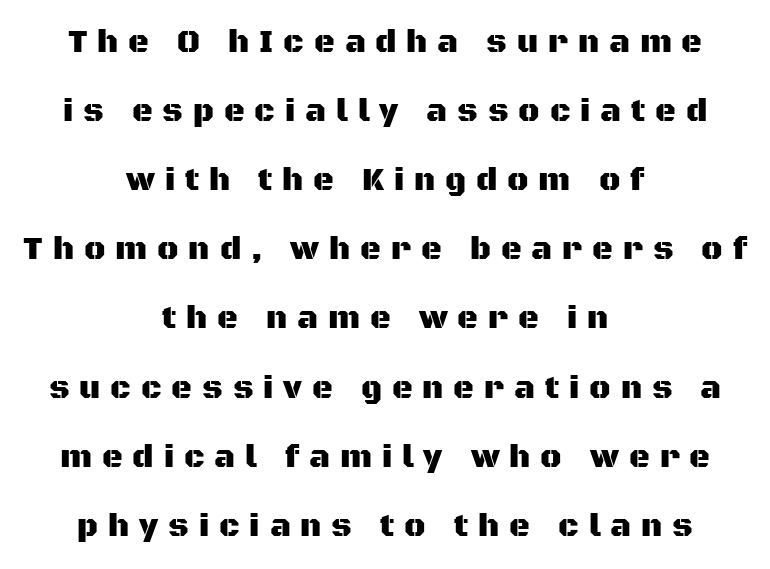
{"serif": "no", "italic": "no", "width": "normal", "stroke_contrast": "medium", "x_height": "large", "monospaced": "no", "underline": "no", "align": "center", "line_spacing": "loose", "line_spacing_ratio": 2.16, "letter_spacing": "wide", "letter_spacing_em": 0.31, "glyph_px": 32}
